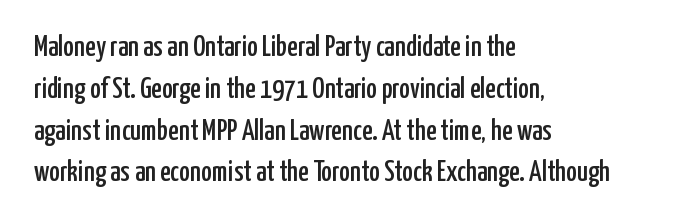
Q: Is the text italic (slanted)? A: No, it is upright.
Q: Is the typeface a serif or a sans-serif typeface? A: Sans-serif.
Q: Is the text underlined? A: No.
Q: How is the paragraph aligned? A: Left-aligned.
Q: Is the spacing between letters normal or unusually wide? A: Normal.
Q: Is the spacing between lines tight, normal or loose? A: Normal.
Q: Width (condensed, normal, or wide)? A: Condensed.
Q: Stroke contrast? A: Low.
Q: x-height? A: Medium.
Q: Monospaced? A: No.
